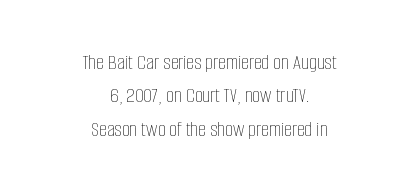
Q: Is the text bold? A: No.
Q: Is the text italic (slanted)? A: No, it is upright.
Q: Is the text underlined? A: No.
Q: How is the paragraph aligned? A: Centered.
Q: Is the spacing between letters normal or unusually wide? A: Normal.
Q: Is the spacing between lines tight, normal or loose? A: Normal.
